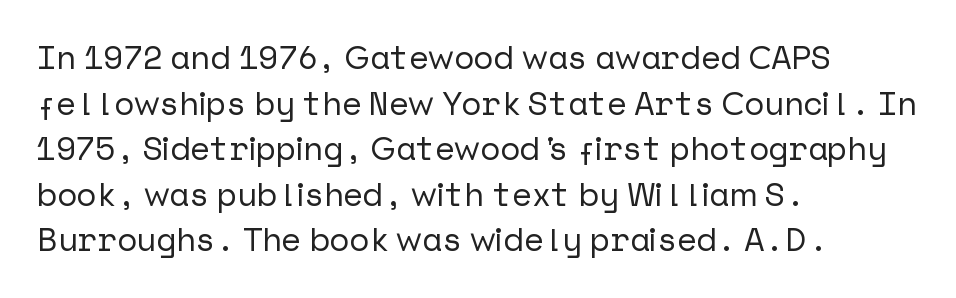
Q: Is the text italic (slanted)? A: No, it is upright.
Q: Is the typeface a serif or a sans-serif typeface? A: Sans-serif.
Q: Is the text underlined? A: No.
Q: How is the paragraph aligned? A: Left-aligned.
Q: Is the spacing between letters normal or unusually wide? A: Normal.
Q: Is the spacing between lines tight, normal or loose? A: Normal.
Q: Width (condensed, normal, or wide)? A: Normal.
Q: Stroke contrast? A: Low.
Q: x-height? A: Medium.
